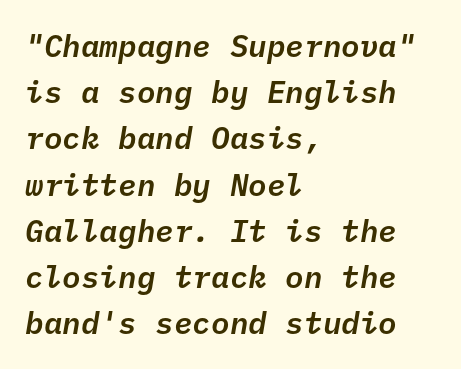
The image shows 31 px text type, italic (leaning right), monospaced; set left-aligned, normal line spacing (1.49x), normal letter spacing, not underlined; low stroke contrast and a medium x-height.
